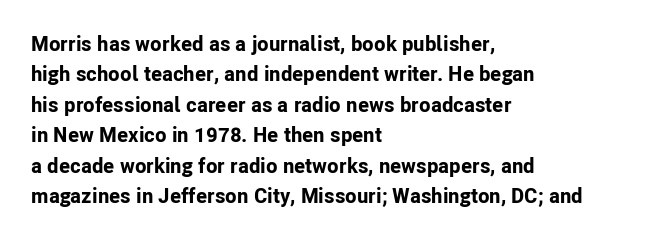
Q: Is the text bold? A: Yes.
Q: Is the text italic (slanted)? A: No, it is upright.
Q: Is the text underlined? A: No.
Q: How is the paragraph aligned? A: Left-aligned.
Q: Is the spacing between letters normal or unusually wide? A: Normal.
Q: Is the spacing between lines tight, normal or loose? A: Normal.
